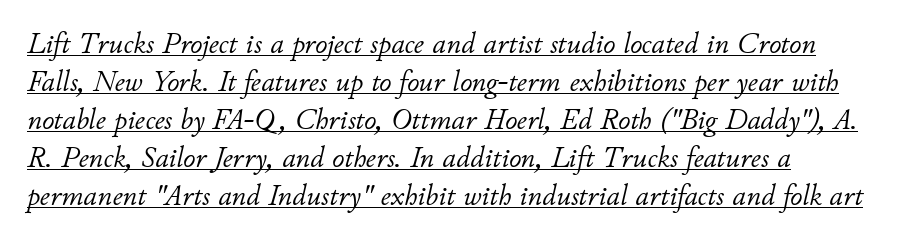
The letters advance in unequal steps, a hallmark of proportional type. Does extra space separate the letters? No, they use regular spacing. You can see a thin bar hugging the bottom of the glyphs. Bold? No — there's no thickening of the strokes. The typography opts for an oblique posture over an upright one. The passage shown stacks its lines at a standard gap.
